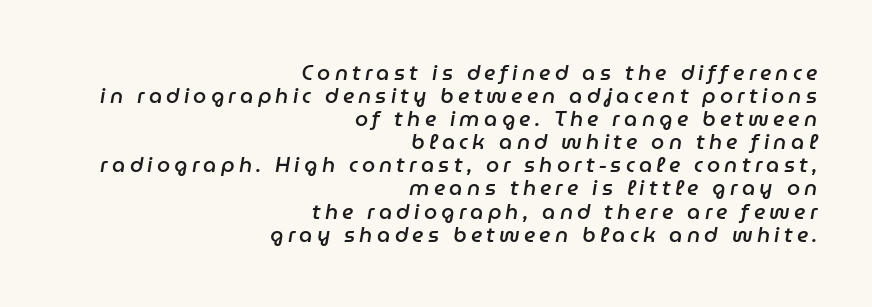
The image shows 21 px text type, italic (leaning right); set right-aligned, tight line spacing (1.1x), unusually wide letter spacing (+0.2 em), not underlined.
